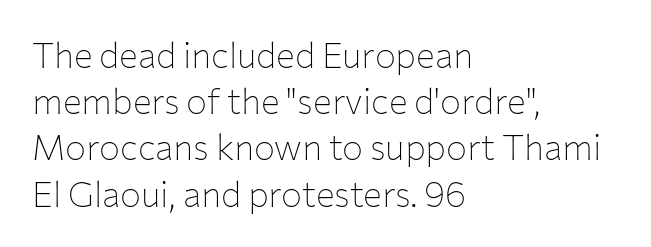
The image shows 35 px thin sans-serif type, upright; set left-aligned, normal line spacing (1.32x), normal letter spacing, not underlined; low stroke contrast and a medium x-height.
